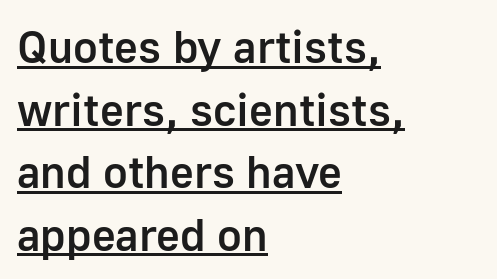
A student would call this left alignment; a typographer would say flush left, rag right. Standard letterfit; no display-style spreading of the glyphs. These lines are rendered in a variable-pitch font. The glyphs in this specimen are sans serif.
